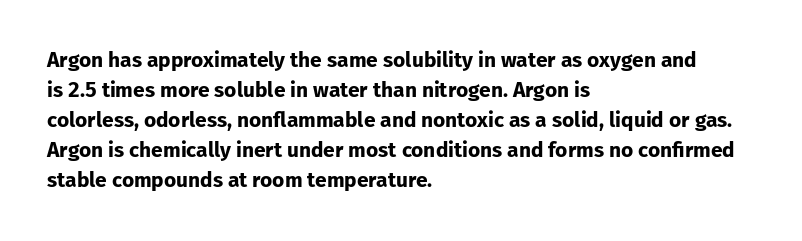
{"italic": "no", "bold": "yes", "underline": "no", "align": "left", "line_spacing": "normal", "line_spacing_ratio": 1.43, "letter_spacing": "normal", "letter_spacing_em": 0.0, "glyph_px": 21}
